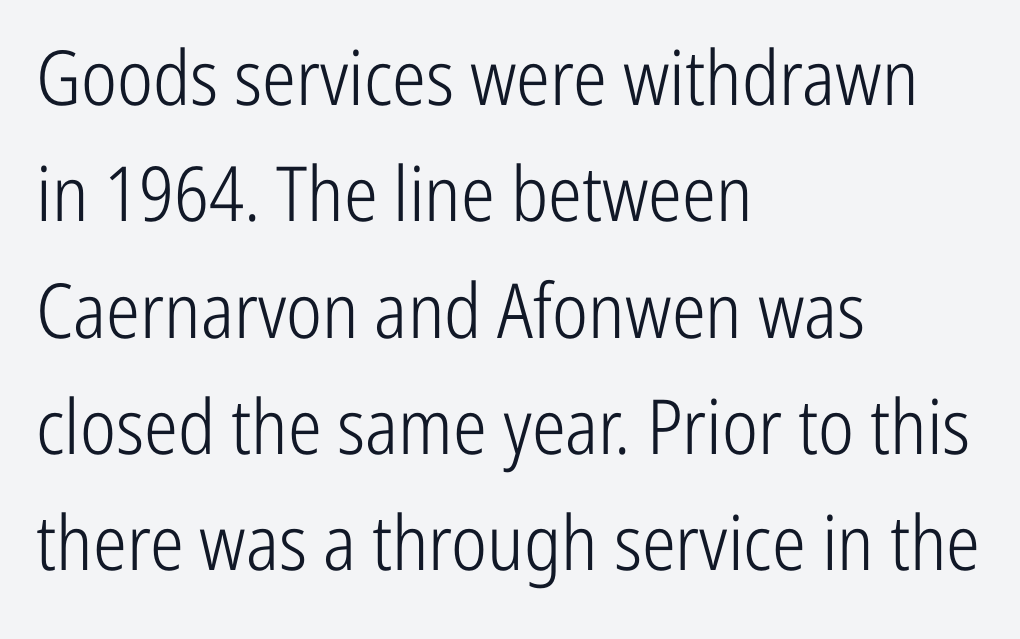
The image shows 76 px light, condensed sans-serif type, upright; set left-aligned, normal line spacing (1.53x), normal letter spacing, not underlined; low stroke contrast and a medium x-height.
